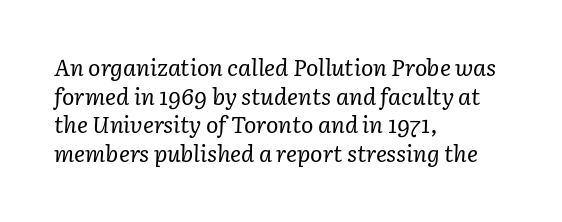
Slant detected: the letters are inclined. The letters sit at their default tracking, neither squeezed nor spread. The glyphs are unaccompanied by any horizontal stroke below them. Leftover space on each line is placed entirely after the last word. Stem width sits at or under what a default text font uses.
